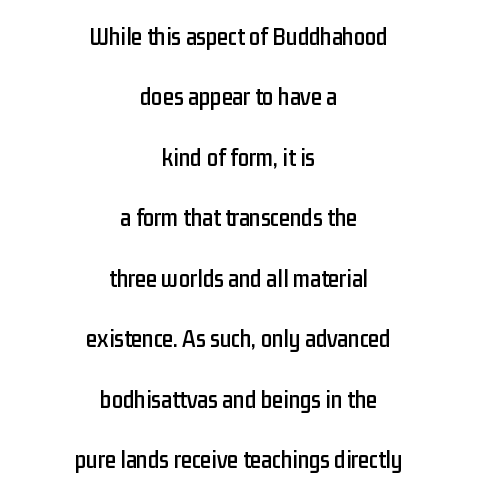
Q: Is the text italic (slanted)? A: No, it is upright.
Q: Is the text underlined? A: No.
Q: How is the paragraph aligned? A: Centered.
Q: Is the spacing between letters normal or unusually wide? A: Normal.
Q: Is the spacing between lines tight, normal or loose? A: Loose.
